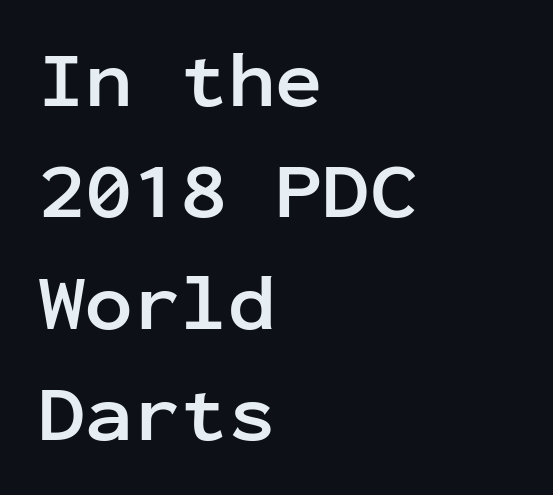
A classic flush-left, rag-right setting is used for this passage. Think of a typewriter: that constant character pitch is what you see here. Does extra space separate the letters? No, they use regular spacing. In terms of weight, the rendering is a true, heavy bold. Each row of text sits above clean, open space. Does the leading feel generous? No, just average.
